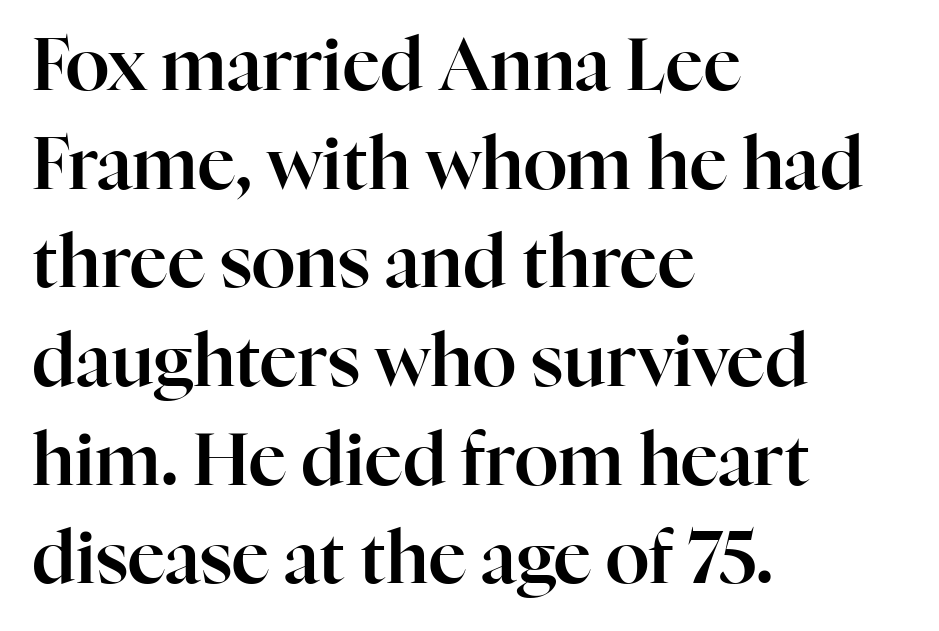
{"serif": "yes", "italic": "no", "width": "normal", "stroke_contrast": "high", "x_height": "medium", "monospaced": "no", "underline": "no", "align": "left", "line_spacing": "normal", "line_spacing_ratio": 1.37, "letter_spacing": "normal", "letter_spacing_em": 0.0, "glyph_px": 72}
